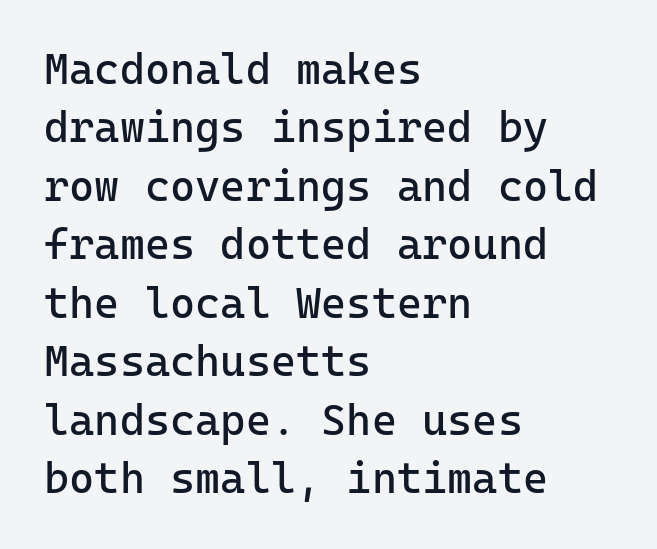
The image shows 43 px regular-weight sans-serif type, upright, monospaced; set left-aligned, normal line spacing (1.36x), normal letter spacing, not underlined; low stroke contrast and a medium x-height.
